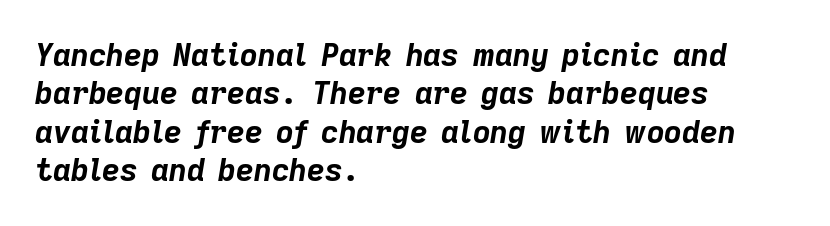
Q: Is the text bold? A: Yes.
Q: Is the text italic (slanted)? A: Yes, it leans right by about 9 degrees.
Q: Is the text underlined? A: No.
Q: How is the paragraph aligned? A: Left-aligned.
Q: Is the spacing between letters normal or unusually wide? A: Normal.
Q: Width (condensed, normal, or wide)? A: Normal.
Q: Stroke contrast? A: Low.
Q: x-height? A: Medium.
Q: Monospaced? A: No.
